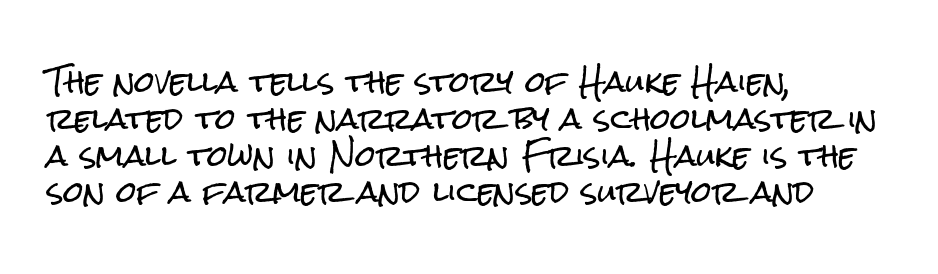
The image shows 29 px condensed sans-serif type, upright; set left-aligned, normal line spacing (1.27x), normal letter spacing, not underlined; low stroke contrast and a medium x-height.
